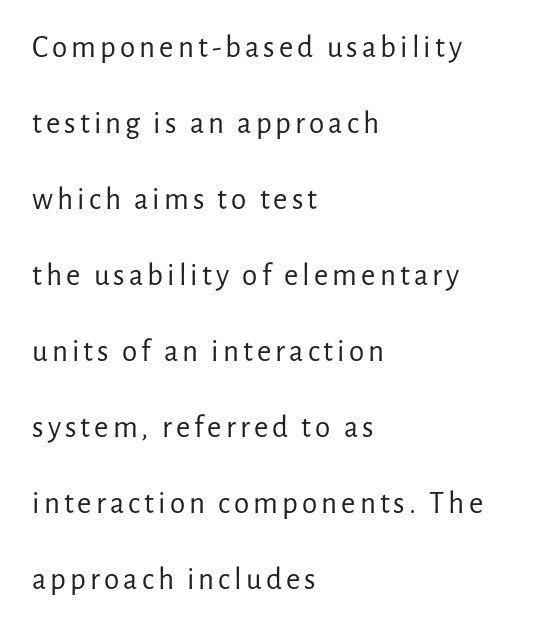
Q: Is the text bold? A: No.
Q: Is the text italic (slanted)? A: No, it is upright.
Q: Is the typeface a serif or a sans-serif typeface? A: Sans-serif.
Q: Is the text underlined? A: No.
Q: How is the paragraph aligned? A: Left-aligned.
Q: Is the spacing between lines tight, normal or loose? A: Loose.
Q: Width (condensed, normal, or wide)? A: Normal.
Q: Stroke contrast? A: Low.
Q: x-height? A: Medium.
Q: Monospaced? A: No.
